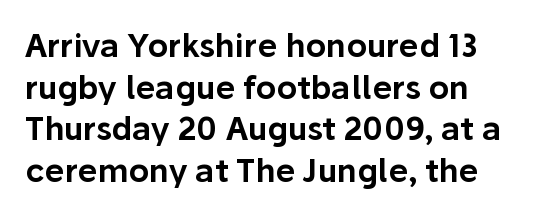
Q: Is the text italic (slanted)? A: No, it is upright.
Q: Is the typeface a serif or a sans-serif typeface? A: Sans-serif.
Q: Is the text underlined? A: No.
Q: How is the paragraph aligned? A: Left-aligned.
Q: Is the spacing between letters normal or unusually wide? A: Normal.
Q: Is the spacing between lines tight, normal or loose? A: Normal.
Q: Width (condensed, normal, or wide)? A: Normal.
Q: Stroke contrast? A: Low.
Q: x-height? A: Medium.
Q: Monospaced? A: No.
